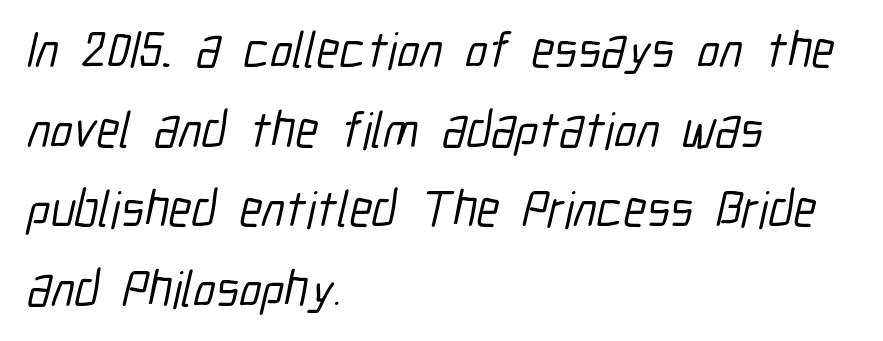
{"serif": "no", "width": "condensed", "stroke_contrast": "low", "x_height": "medium", "monospaced": "no", "underline": "no", "align": "left", "line_spacing": "normal", "line_spacing_ratio": 1.56, "letter_spacing": "normal", "letter_spacing_em": 0.0, "glyph_px": 51}
